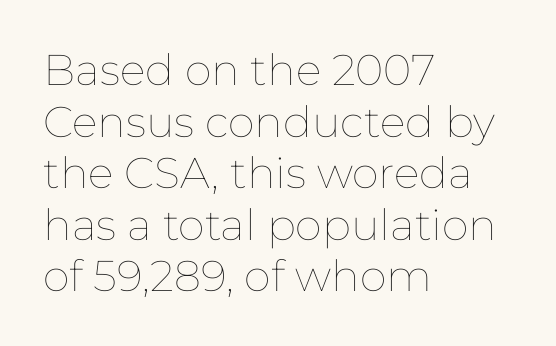
There is no visible air inserted between adjacent glyphs. Line starts are locked; line ends wander. Descenders hang freely into open space. The rendering uses natural spacing where letterforms have individual widths.
